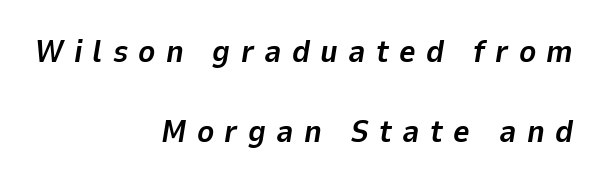
The image shows 32 px bold type, italic (leaning right); set right-aligned, loose line spacing (2.49x), unusually wide letter spacing (+0.32 em), not underlined; low stroke contrast and a medium x-height.
